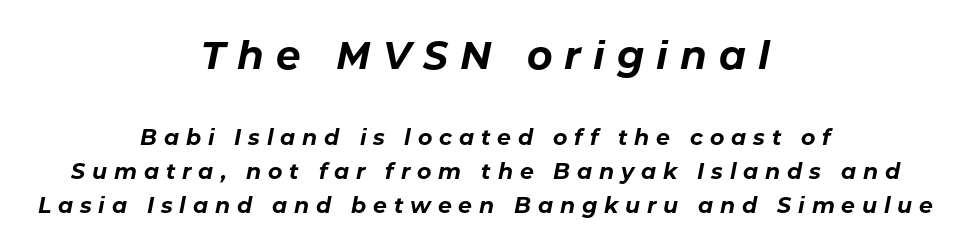
{"italic": "yes", "lean": "right", "slant_degrees": 11, "bold": "yes", "weight": "bold", "width": "normal", "stroke_contrast": "low", "x_height": "medium", "monospaced": "no", "underline": "no", "align": "center", "line_spacing": "normal", "line_spacing_ratio": 1.55, "letter_spacing": "wide", "letter_spacing_em": 0.31, "larger_block": "first", "size_ratio": 1.77, "glyph_px": 39}
